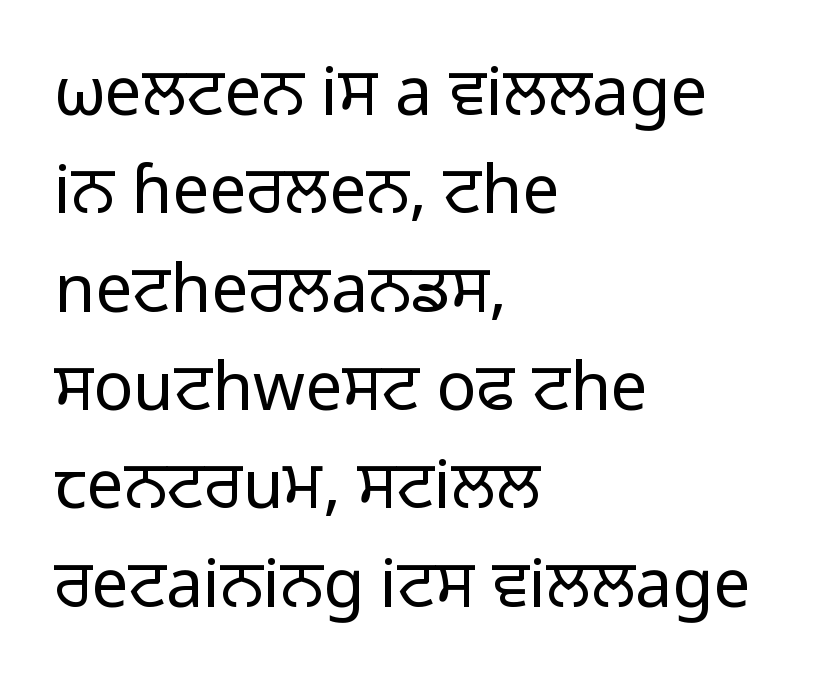
Nobody touched the tracking dial on this one. Notice how the passage keeps a crisp vertical edge on the left only. Do the characters align in a grid? No, the font is proportional. Leading: standard.
